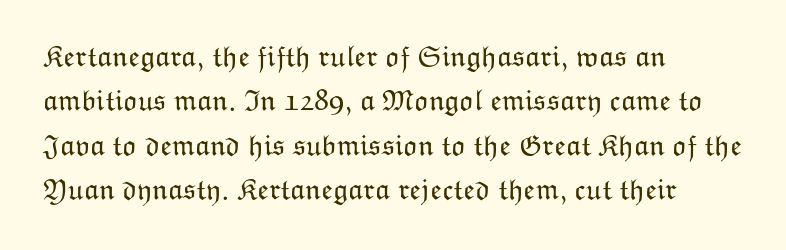
Q: Is the text bold? A: No.
Q: Is the text italic (slanted)? A: No, it is upright.
Q: Is the text underlined? A: No.
Q: How is the paragraph aligned? A: Left-aligned.
Q: Is the spacing between letters normal or unusually wide? A: Normal.
Q: Is the spacing between lines tight, normal or loose? A: Normal.
Q: Width (condensed, normal, or wide)? A: Normal.
Q: Stroke contrast? A: Low.
Q: x-height? A: Medium.
Q: Monospaced? A: No.
